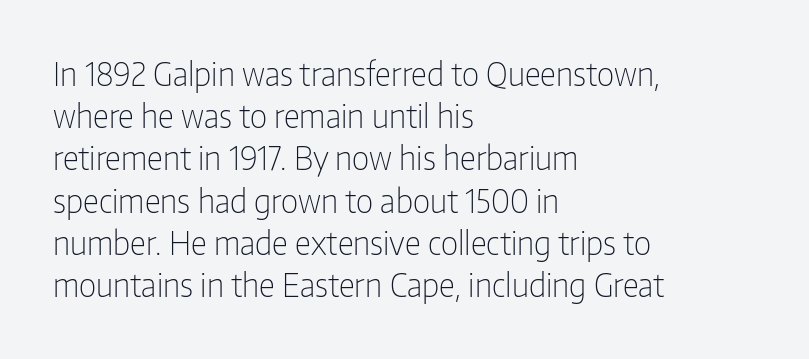
No italicization has been applied; the sample stays upright. These lines are rendered in a variable-pitch font. The font sits on the lighter half of the weight spectrum, regular included. Grotesque or geometric, the face here clearly has no serifs.
